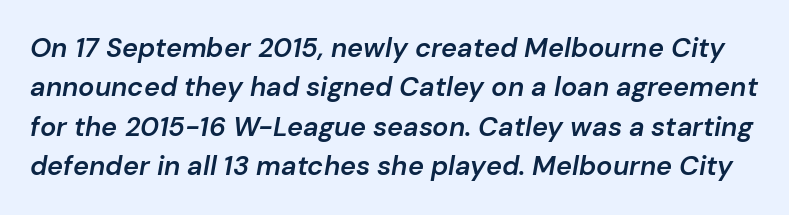
Regular leading. Glance below the letters and you will spot only blank space. The axis of the letterforms is tilted away from vertical. Default kerning and tracking; the words read as compact shapes.
